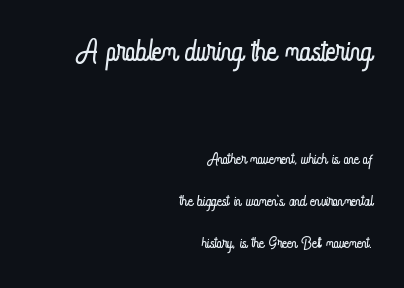
The image shows 43 px light, condensed type; set right-aligned, loose line spacing (1.91x), normal letter spacing, not underlined; the first (top) block is 1.95x larger; low stroke contrast and a small x-height.
